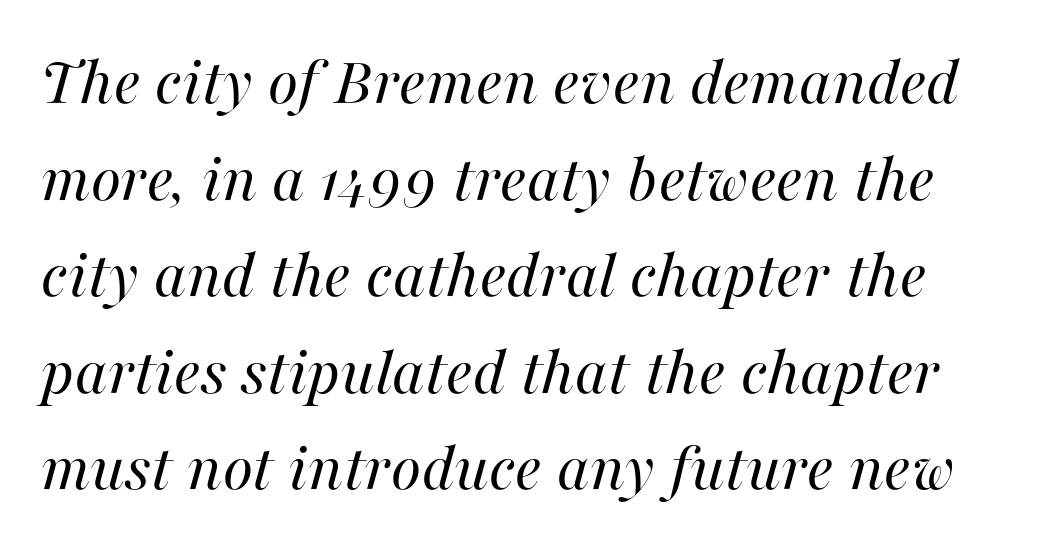
The image shows 69 px regular-weight type, italic (leaning right); set normal line spacing (1.4x), normal letter spacing, not underlined; high stroke contrast and a medium x-height.
